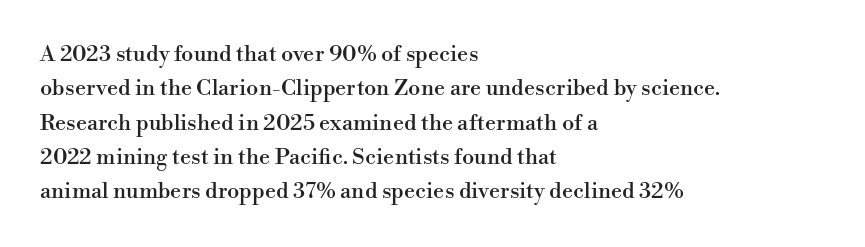
{"italic": "no", "underline": "no", "align": "left", "line_spacing": "normal", "line_spacing_ratio": 1.56, "letter_spacing": "normal", "letter_spacing_em": 0.0, "glyph_px": 22}
